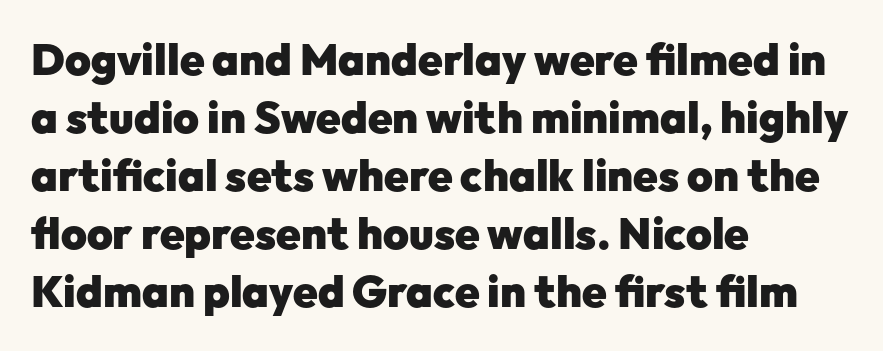
{"serif": "no", "italic": "no", "bold": "yes", "weight": "heavy", "width": "normal", "stroke_contrast": "low", "x_height": "medium", "monospaced": "no", "underline": "no", "align": "left", "line_spacing": "normal", "line_spacing_ratio": 1.32, "letter_spacing": "normal", "letter_spacing_em": 0.0, "glyph_px": 44}
